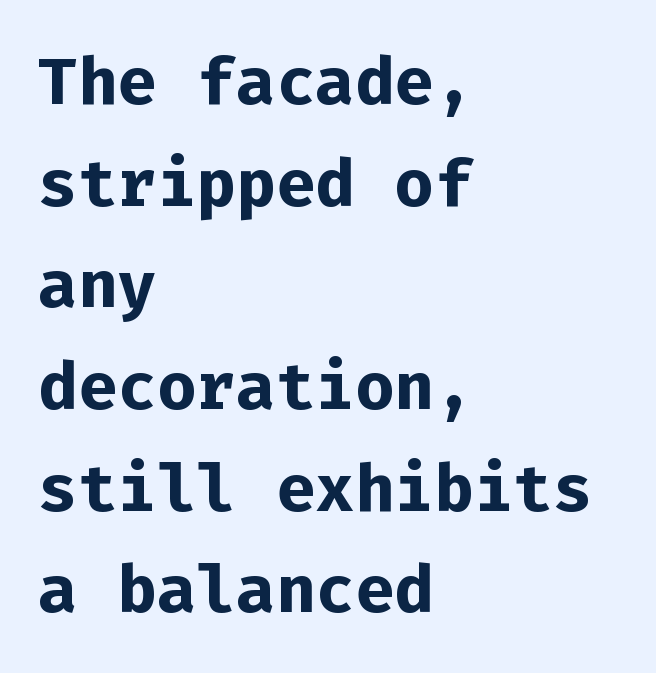
Q: Is the text bold? A: Yes.
Q: Is the text italic (slanted)? A: No, it is upright.
Q: Is the typeface a serif or a sans-serif typeface? A: Sans-serif.
Q: Is the text underlined? A: No.
Q: How is the paragraph aligned? A: Left-aligned.
Q: Is the spacing between letters normal or unusually wide? A: Normal.
Q: Is the spacing between lines tight, normal or loose? A: Normal.
Q: Width (condensed, normal, or wide)? A: Normal.
Q: Stroke contrast? A: Low.
Q: x-height? A: Medium.
Q: Monospaced? A: Yes.
